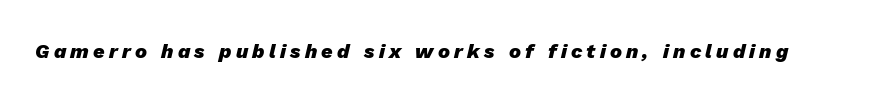
Compared with an ordinary text face, these strokes are far heavier — a full bold. The specimen omits any rule beneath the text block's lines. Is the letter spacing exaggerated? Yes — the characters are pushed far apart. Would a proofreader flag this as italicized? Yes.
